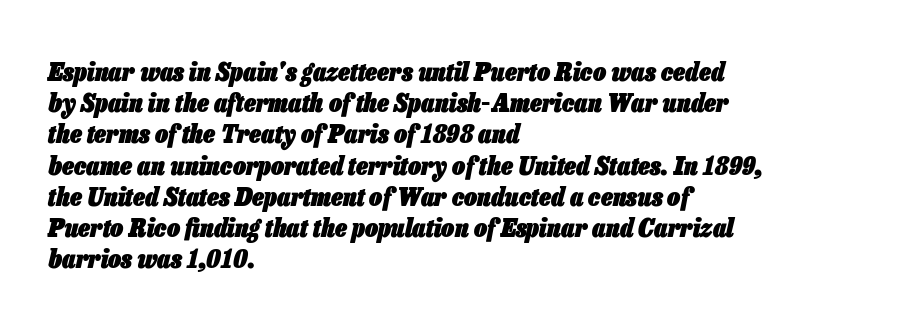
Q: Is the text bold? A: Yes.
Q: Is the text italic (slanted)? A: Yes, it leans right by about 13 degrees.
Q: Is the text underlined? A: No.
Q: How is the paragraph aligned? A: Left-aligned.
Q: Is the spacing between letters normal or unusually wide? A: Normal.
